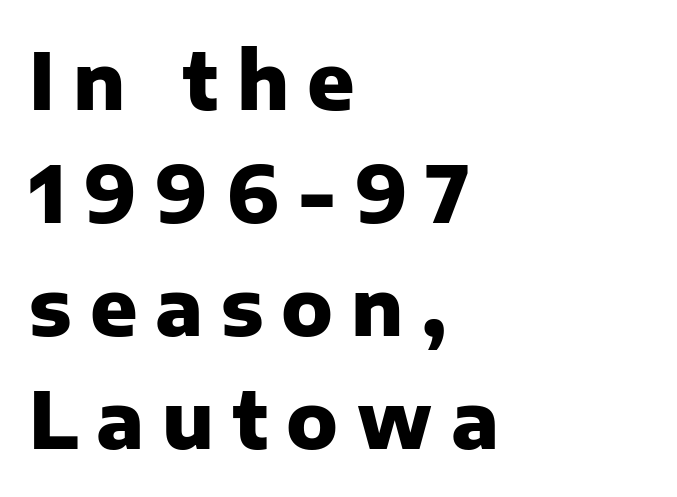
Q: Is the text bold? A: Yes.
Q: Is the text italic (slanted)? A: No, it is upright.
Q: Is the typeface a serif or a sans-serif typeface? A: Sans-serif.
Q: Is the text underlined? A: No.
Q: How is the paragraph aligned? A: Left-aligned.
Q: Is the spacing between letters normal or unusually wide? A: Unusually wide.
Q: Is the spacing between lines tight, normal or loose? A: Normal.
Q: Width (condensed, normal, or wide)? A: Normal.
Q: Stroke contrast? A: Low.
Q: x-height? A: Medium.
Q: Monospaced? A: No.
